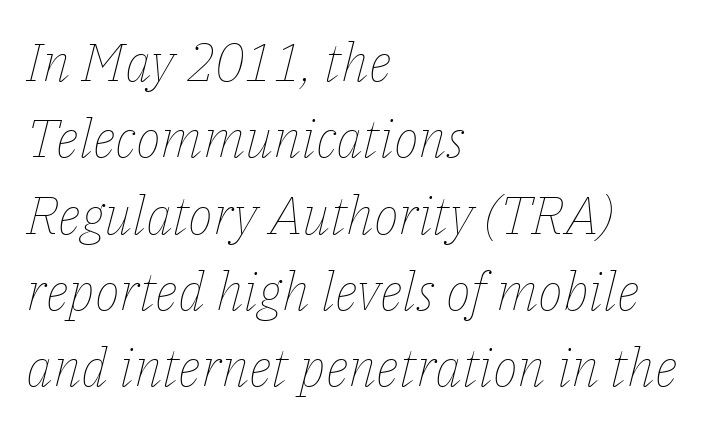
Q: Is the text bold? A: No.
Q: Is the text italic (slanted)? A: Yes, it leans right by about 14 degrees.
Q: Is the text underlined? A: No.
Q: How is the paragraph aligned? A: Left-aligned.
Q: Is the spacing between letters normal or unusually wide? A: Normal.
Q: Is the spacing between lines tight, normal or loose? A: Normal.
Q: Width (condensed, normal, or wide)? A: Normal.
Q: Stroke contrast? A: Low.
Q: x-height? A: Medium.
Q: Monospaced? A: No.
